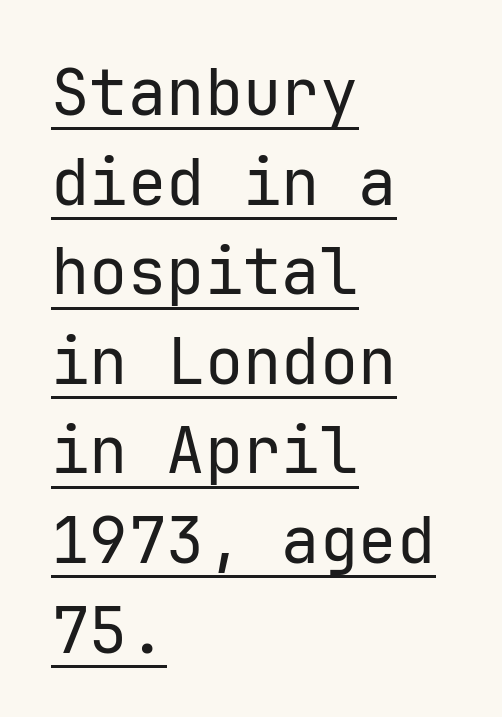
Q: Is the text bold? A: No.
Q: Is the text italic (slanted)? A: No, it is upright.
Q: Is the typeface a serif or a sans-serif typeface? A: Sans-serif.
Q: Is the text underlined? A: Yes.
Q: How is the paragraph aligned? A: Left-aligned.
Q: Is the spacing between letters normal or unusually wide? A: Normal.
Q: Is the spacing between lines tight, normal or loose? A: Normal.
Q: Width (condensed, normal, or wide)? A: Normal.
Q: Stroke contrast? A: Low.
Q: x-height? A: Medium.
Q: Monospaced? A: Yes.
